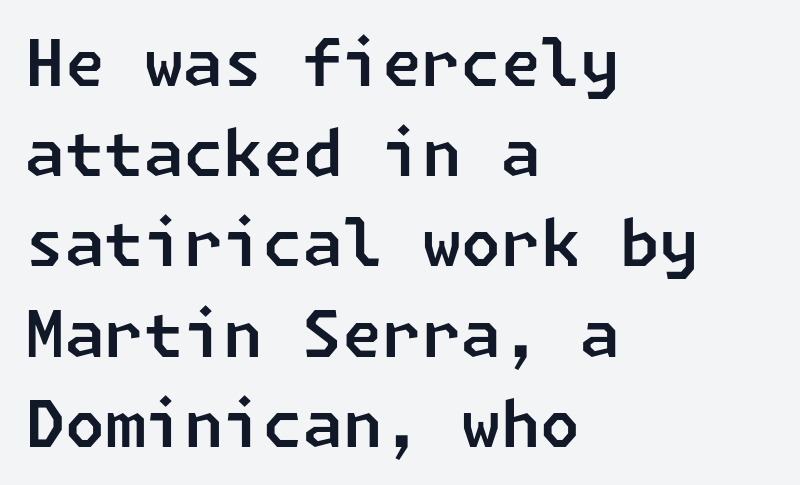
Q: Is the typeface a serif or a sans-serif typeface? A: Sans-serif.
Q: Is the text underlined? A: No.
Q: How is the paragraph aligned? A: Left-aligned.
Q: Is the spacing between letters normal or unusually wide? A: Normal.
Q: Is the spacing between lines tight, normal or loose? A: Normal.
Q: Width (condensed, normal, or wide)? A: Normal.
Q: Stroke contrast? A: Low.
Q: x-height? A: Medium.
